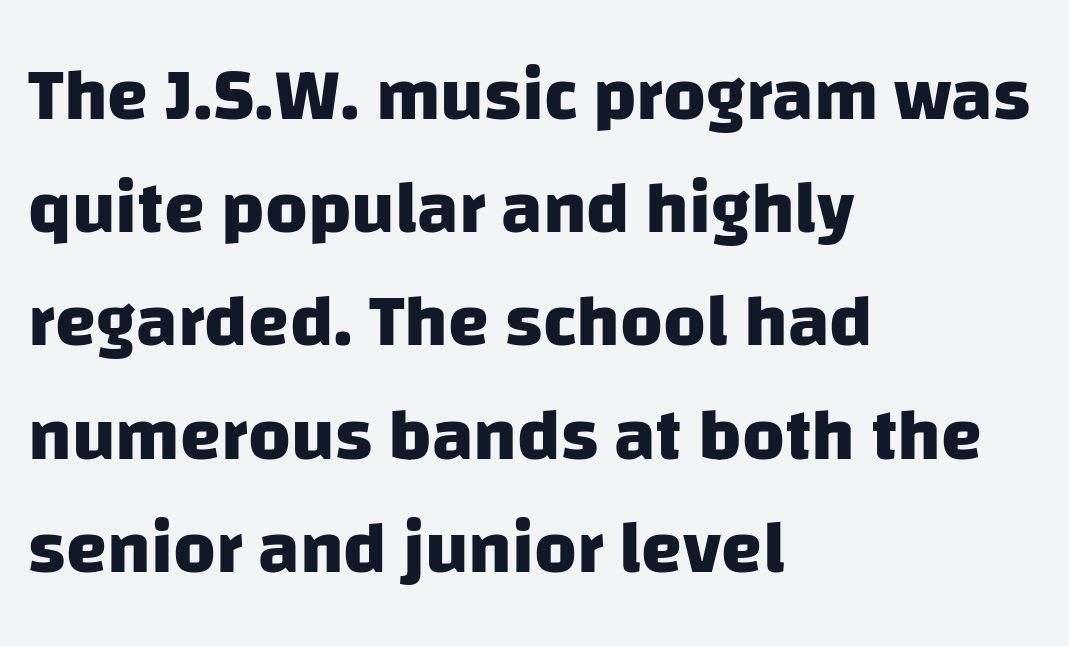
Q: Is the text bold? A: Yes.
Q: Is the typeface a serif or a sans-serif typeface? A: Sans-serif.
Q: Is the text underlined? A: No.
Q: How is the paragraph aligned? A: Left-aligned.
Q: Is the spacing between letters normal or unusually wide? A: Normal.
Q: Is the spacing between lines tight, normal or loose? A: Normal.
Q: Width (condensed, normal, or wide)? A: Normal.
Q: Stroke contrast? A: Low.
Q: x-height? A: Large.
Q: Monospaced? A: No.
